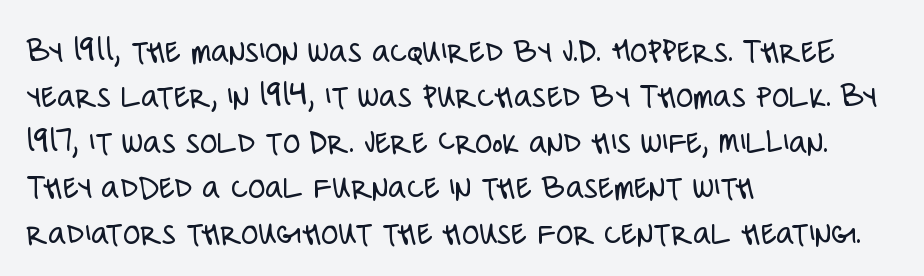
{"serif": "no", "italic": "no", "bold": "no", "weight": "light", "width": "condensed", "stroke_contrast": "low", "x_height": "large", "monospaced": "no", "underline": "no", "align": "left", "line_spacing": "normal", "line_spacing_ratio": 1.3, "letter_spacing": "normal", "letter_spacing_em": 0.0, "glyph_px": 35}
